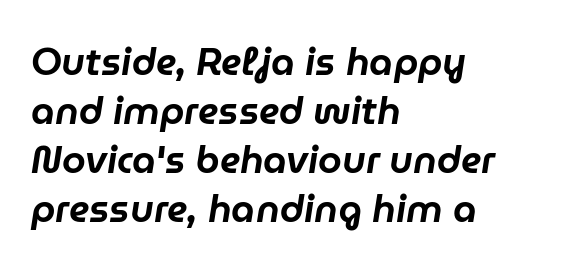
{"italic": "yes", "lean": "right", "slant_degrees": 9, "width": "normal", "stroke_contrast": "low", "x_height": "medium", "monospaced": "no", "underline": "no", "align": "left", "line_spacing": "normal", "line_spacing_ratio": 1.29, "letter_spacing": "normal", "letter_spacing_em": 0.0, "glyph_px": 38}
